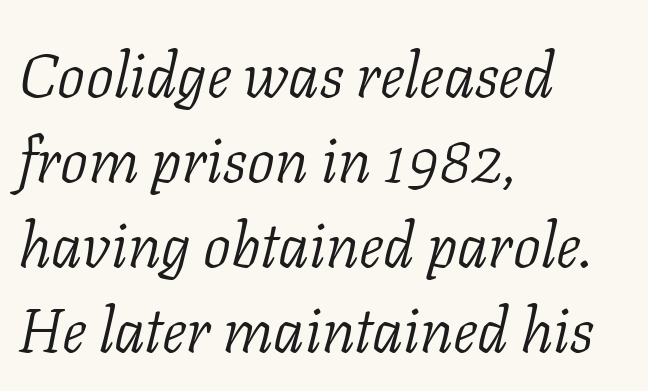
The text was rendered using a seriffed face with decorative stroke endings. Check under the words: just untouched page. The tracking reads as untouched default to a designer's eye. The face used here is proportionally spaced, like ordinary book or web type.
